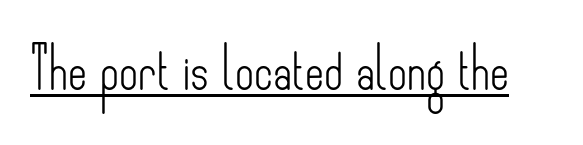
Q: Is the text bold? A: No.
Q: Is the text italic (slanted)? A: No, it is upright.
Q: Is the typeface a serif or a sans-serif typeface? A: Sans-serif.
Q: Is the text underlined? A: Yes.
Q: Is the spacing between letters normal or unusually wide? A: Normal.
Q: Width (condensed, normal, or wide)? A: Condensed.
Q: Stroke contrast? A: Low.
Q: x-height? A: Small.
Q: Monospaced? A: No.
